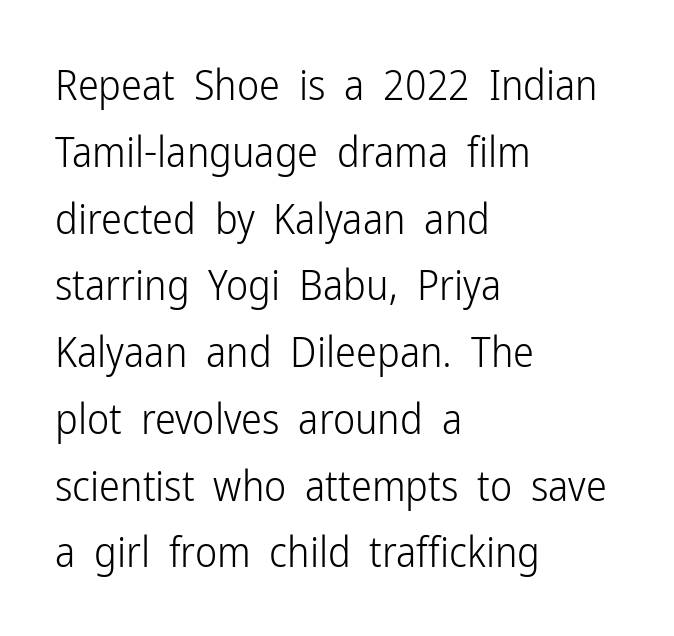
The image shows 42 px light, condensed sans-serif type, upright; set left-aligned, normal line spacing (1.59x), normal letter spacing, not underlined; low stroke contrast and a medium x-height.
